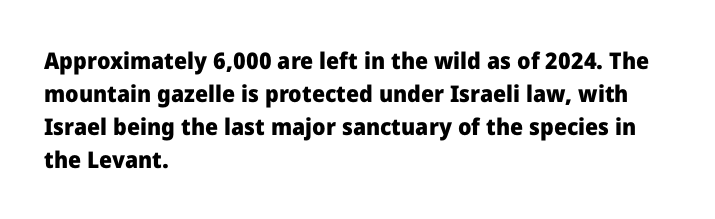
Q: Is the text bold? A: Yes.
Q: Is the text italic (slanted)? A: No, it is upright.
Q: Is the text underlined? A: No.
Q: How is the paragraph aligned? A: Left-aligned.
Q: Is the spacing between letters normal or unusually wide? A: Normal.
Q: Is the spacing between lines tight, normal or loose? A: Normal.
